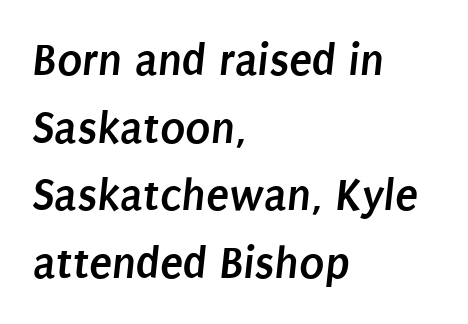
The letterforms sit shoulder to shoulder at normal distance. This is sans-serif lettering, the kind often seen on screens and signage. Its strokes are broad and dark, the hallmark of bold type. A typesetter would call this proportional, since set widths differ per character.
